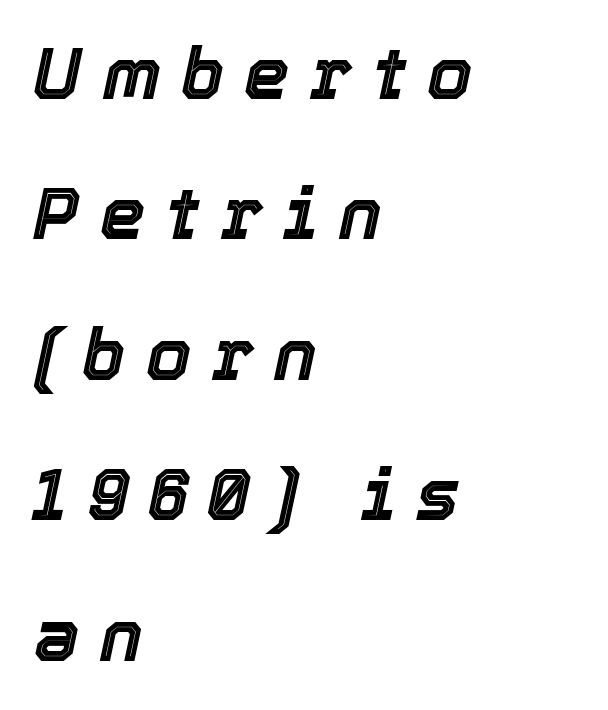
Q: Is the text italic (slanted)? A: Yes, it leans right by about 12 degrees.
Q: Is the text underlined? A: No.
Q: How is the paragraph aligned? A: Left-aligned.
Q: Is the spacing between letters normal or unusually wide? A: Unusually wide.
Q: Is the spacing between lines tight, normal or loose? A: Loose.
Q: Width (condensed, normal, or wide)? A: Normal.
Q: x-height? A: Medium.
Q: Monospaced? A: No.
